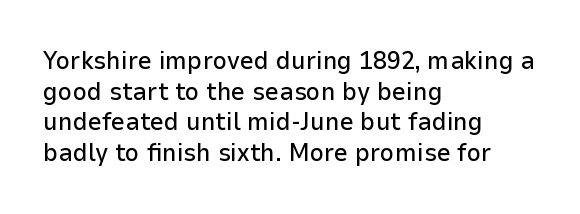
The image shows 25 px text type, upright; set left-aligned, line spacing 1.23x, normal letter spacing, not underlined.
